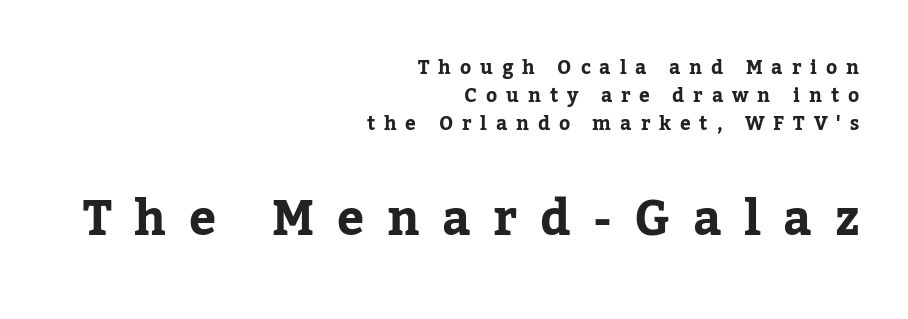
{"serif": "yes", "italic": "no", "width": "normal", "stroke_contrast": "low", "x_height": "medium", "monospaced": "no", "underline": "no", "align": "right", "line_spacing": "normal", "line_spacing_ratio": 1.47, "letter_spacing": "wide", "letter_spacing_em": 0.47, "larger_block": "second", "size_ratio": 2.53, "glyph_px": 48}
